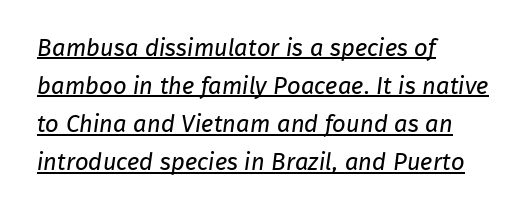
Q: Is the text bold? A: No.
Q: Is the text underlined? A: Yes.
Q: How is the paragraph aligned? A: Left-aligned.
Q: Is the spacing between letters normal or unusually wide? A: Normal.
Q: Is the spacing between lines tight, normal or loose? A: Normal.
